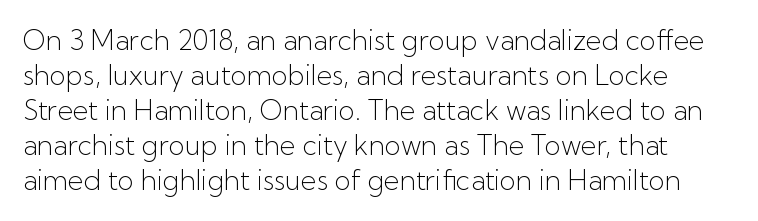
The image shows 27 px text type, upright; set normal line spacing (1.3x), normal letter spacing, not underlined.
